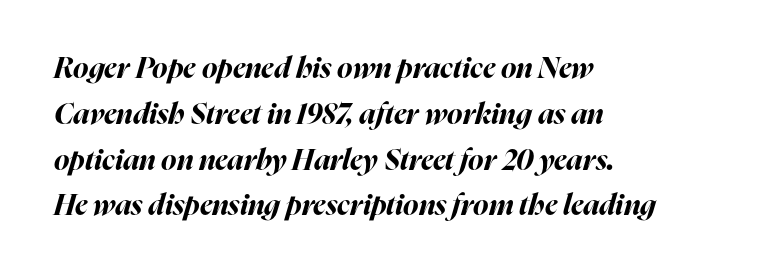
If you drew a line through each stem, it would be angled. Proportional: the letters do not fall into vertical columns. The area under the type is left untouched. Teacher's note: observe the even left margin — that is flush-left alignment.
